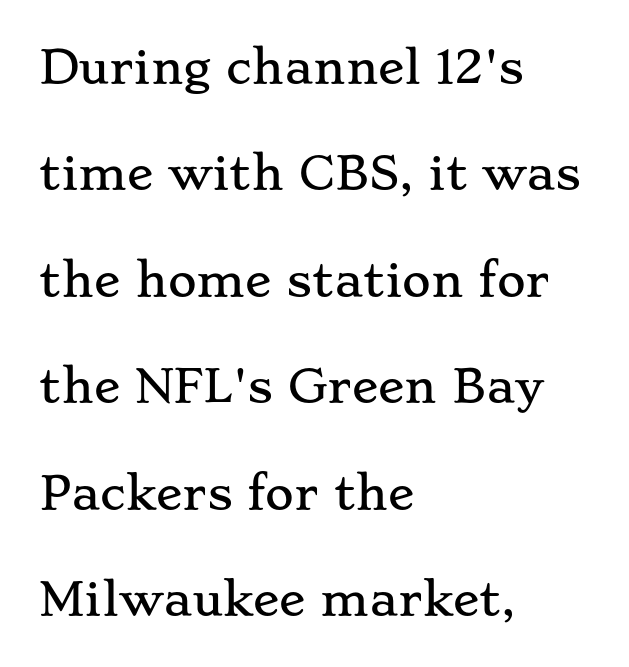
Line spacing here is loose. Nobody drew a line under any word here. Casual observation: everything's shoved over to the left. The typography opts for an upright posture over an oblique one.
